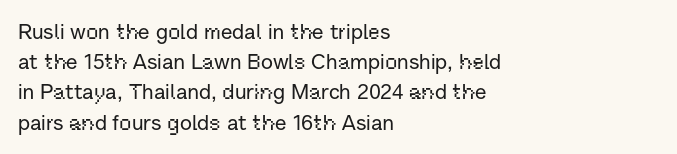
{"italic": "no", "underline": "no", "align": "left", "line_spacing": "normal", "line_spacing_ratio": 1.44, "letter_spacing": "normal", "letter_spacing_em": 0.0, "glyph_px": 21}
